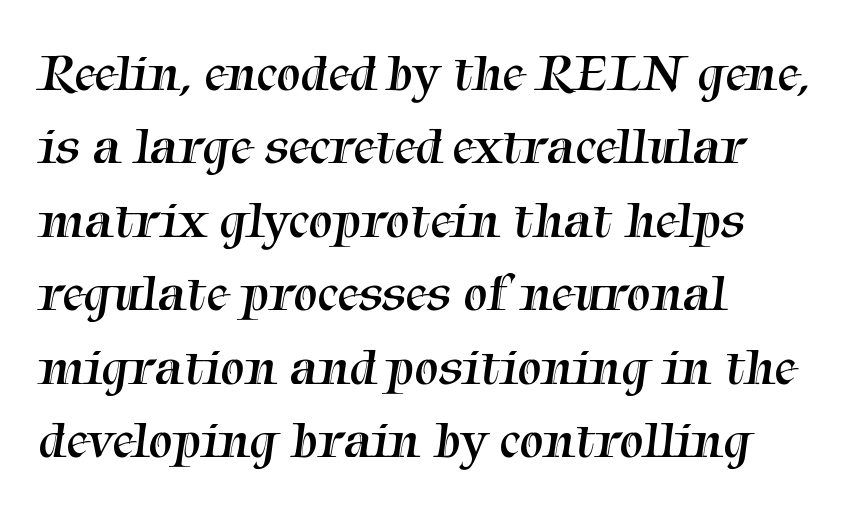
The face used here is seriffed, in the tradition of book romans. Leading: standard. These lines are rendered in a variable-pitch font. The setting favours the left margin, as ordinary paragraphs usually do.
